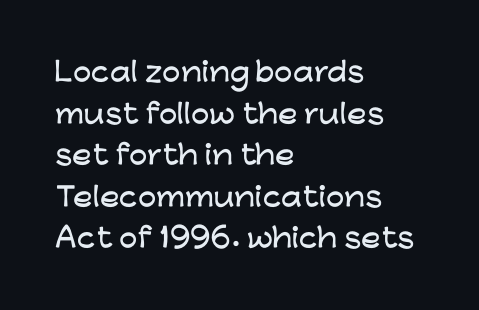
The glyphs are unaccompanied by any horizontal stroke below them. Nope, not italic — everything's standing straight. This sample keeps an unexceptional amount of space between lines. The lines are quadded left. Characters follow at the spacing the type designer built in.
